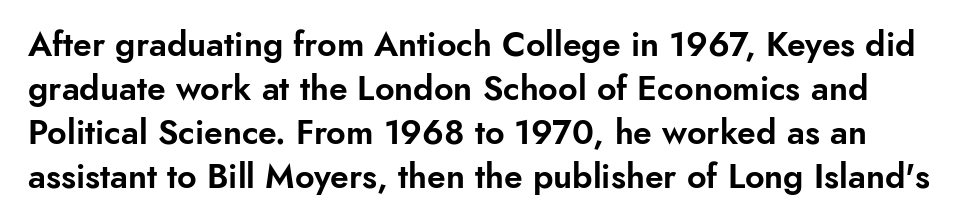
Q: Is the text italic (slanted)? A: No, it is upright.
Q: Is the typeface a serif or a sans-serif typeface? A: Sans-serif.
Q: Is the text underlined? A: No.
Q: Is the spacing between letters normal or unusually wide? A: Normal.
Q: Is the spacing between lines tight, normal or loose? A: Normal.
Q: Width (condensed, normal, or wide)? A: Normal.
Q: Stroke contrast? A: Low.
Q: x-height? A: Small.
Q: Monospaced? A: No.
